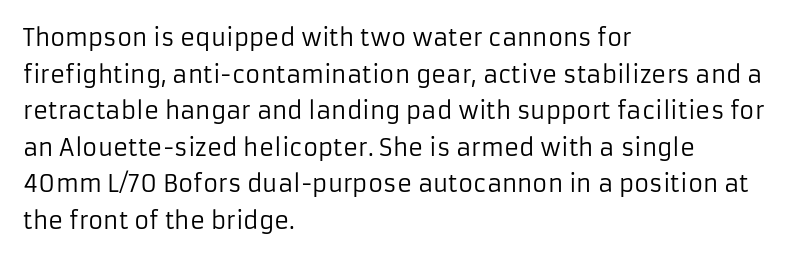
Notice how descenders clear the ascenders below comfortably — that's standard leading. Heft: none added — not bold. Posture: upright roman. The tracking reads as untouched default to a designer's eye. If you drew a ruler down the left edge, every line would touch it.
